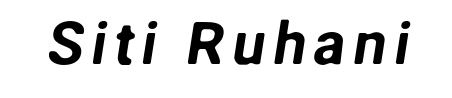
Q: Is the typeface a serif or a sans-serif typeface? A: Sans-serif.
Q: Is the text underlined? A: No.
Q: Width (condensed, normal, or wide)? A: Normal.
Q: Stroke contrast? A: Low.
Q: x-height? A: Medium.
Q: Monospaced? A: No.
